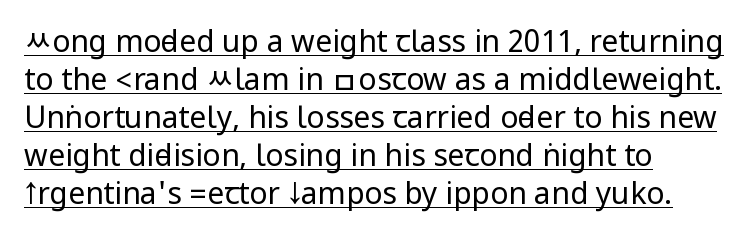
{"serif": "no", "italic": "no", "bold": "no", "weight": "regular", "width": "condensed", "stroke_contrast": "low", "underline": "yes", "align": "left", "line_spacing": "normal", "line_spacing_ratio": 1.27, "letter_spacing": "normal", "letter_spacing_em": 0.0, "glyph_px": 30}
